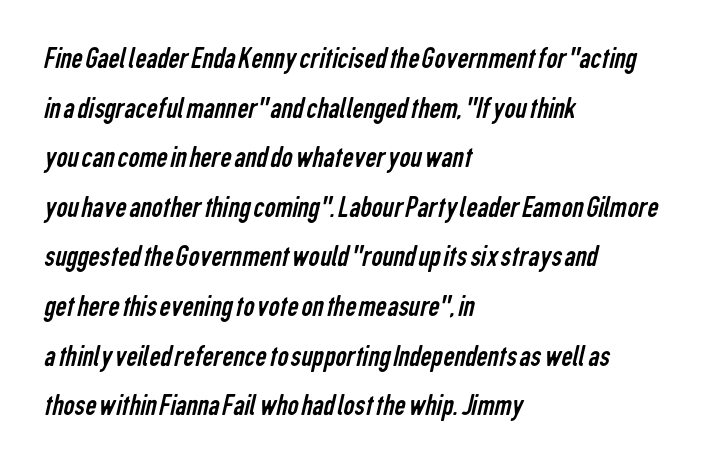
The image shows 31 px regular-weight, condensed sans-serif type; set left-aligned, normal line spacing (1.6x), normal letter spacing, not underlined; low stroke contrast and a medium x-height.
